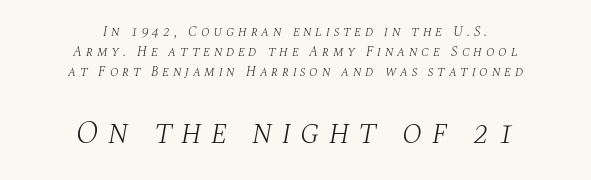
{"serif": "yes", "italic": "yes", "lean": "right", "slant_degrees": 10, "bold": "no", "weight": "light", "width": "normal", "stroke_contrast": "medium", "x_height": "large", "monospaced": "no", "underline": "no", "align": "center", "line_spacing": "normal", "line_spacing_ratio": 1.44, "letter_spacing": "wide", "letter_spacing_em": 0.26, "larger_block": "second", "size_ratio": 2.36, "glyph_px": 33}
